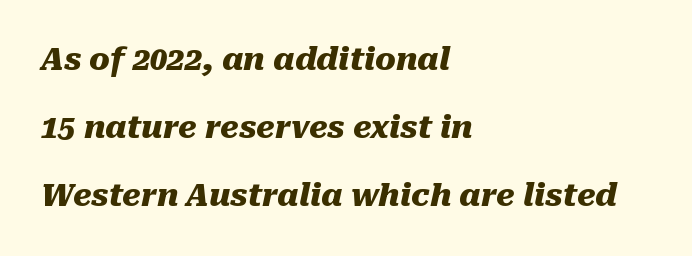
The image shows 31 px heavy type, italic (leaning right); set left-aligned, loose line spacing (2.2x), normal letter spacing, not underlined; medium stroke contrast and a medium x-height.
